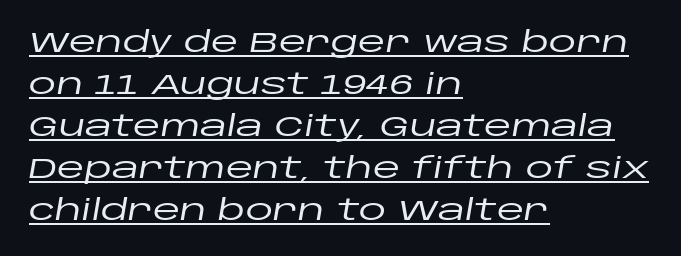
The image shows 28 px wide type, italic (leaning right); set left-aligned, normal line spacing (1.5x), normal letter spacing, underlined; low stroke contrast and a large x-height.
